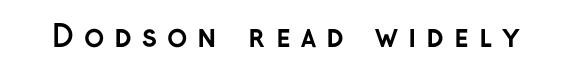
The space beneath each line is pristine and unruled. A typesetter would call this heavily tracked-out type. These lines were composed using upright roman letters. The designer went with a sans here, leaving each stem footless. You could not count columns in this text — the font is proportionally spaced.
